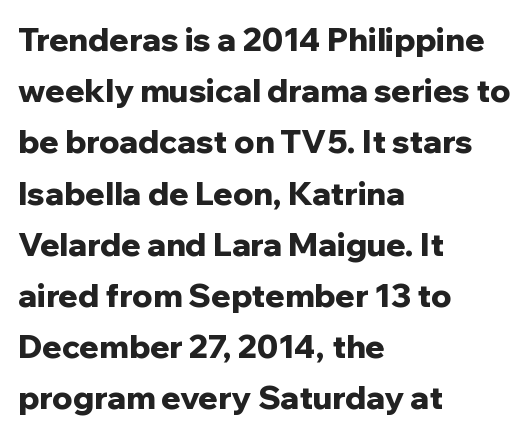
Q: Is the text bold? A: Yes.
Q: Is the text italic (slanted)? A: No, it is upright.
Q: Is the typeface a serif or a sans-serif typeface? A: Sans-serif.
Q: Is the text underlined? A: No.
Q: How is the paragraph aligned? A: Left-aligned.
Q: Is the spacing between letters normal or unusually wide? A: Normal.
Q: Is the spacing between lines tight, normal or loose? A: Normal.
Q: Width (condensed, normal, or wide)? A: Normal.
Q: Stroke contrast? A: Low.
Q: x-height? A: Medium.
Q: Monospaced? A: No.
